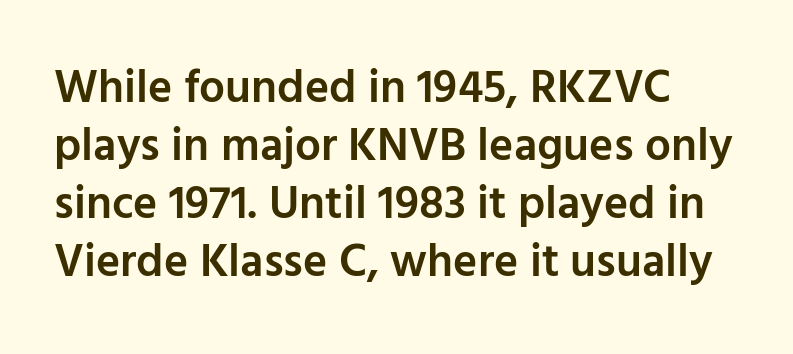
Regular leading. Every stem runs plumb, perpendicular to the baseline. A fair bit of extra ink — the face is semibold, not bold. Glyph-to-glyph distance matches everyday printed text. Lines of text with bare space underneath. A typesetter would call this proportional, since set widths differ per character.
